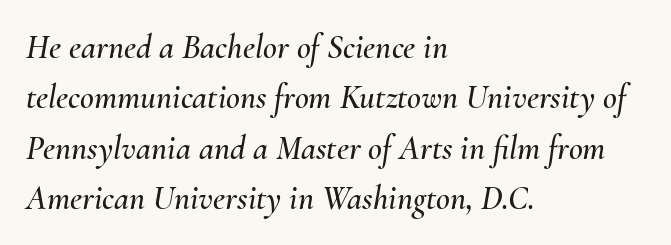
The image shows 34 px text type, italic (leaning right); set left-aligned, normal line spacing (1.48x), normal letter spacing, not underlined; medium stroke contrast and a small x-height.
